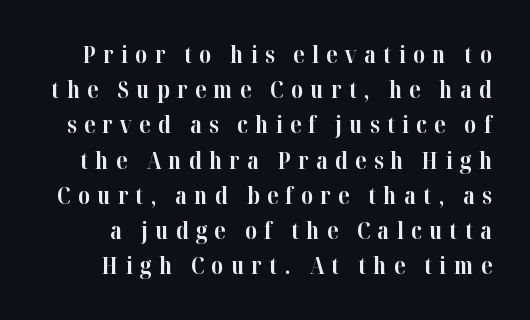
{"italic": "no", "bold": "yes", "underline": "no", "line_spacing": "normal", "line_spacing_ratio": 1.53, "letter_spacing": "wide", "letter_spacing_em": 0.31, "glyph_px": 23}
